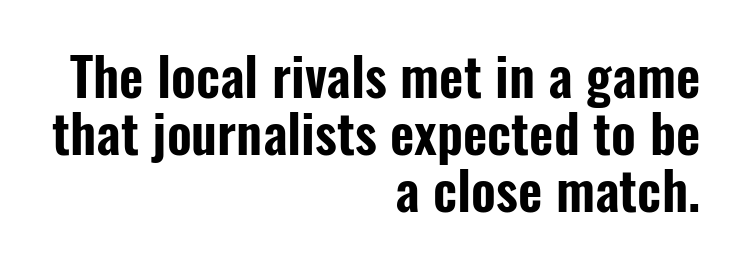
Every character sits straight up, as roman type does. Look at the tracking — it's just the regular setting, nothing added. Underline: absent. These lines are set flush right with a ragged left edge. Grotesque or geometric, the face here clearly has no serifs. Cramped leading.
